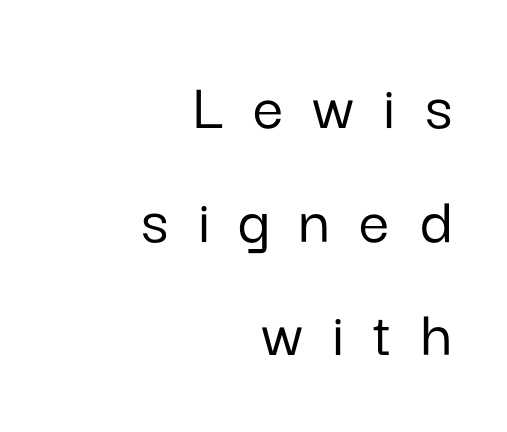
Q: Is the text italic (slanted)? A: No, it is upright.
Q: Is the typeface a serif or a sans-serif typeface? A: Sans-serif.
Q: Is the text underlined? A: No.
Q: How is the paragraph aligned? A: Right-aligned.
Q: Is the spacing between letters normal or unusually wide? A: Unusually wide.
Q: Is the spacing between lines tight, normal or loose? A: Normal.
Q: Width (condensed, normal, or wide)? A: Normal.
Q: Stroke contrast? A: Low.
Q: x-height? A: Medium.
Q: Monospaced? A: No.
